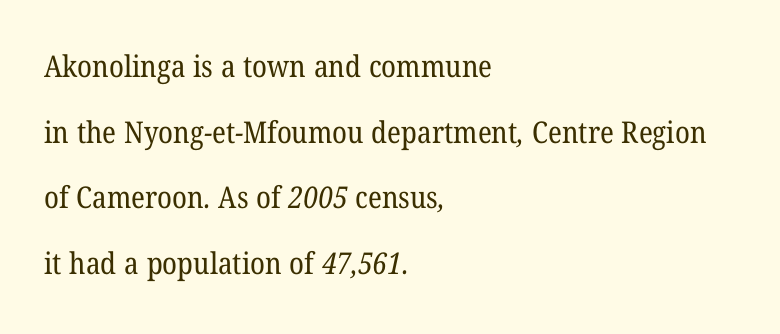
Q: Is the text bold? A: No.
Q: Is the typeface a serif or a sans-serif typeface? A: Serif.
Q: Is the text underlined? A: No.
Q: How is the paragraph aligned? A: Left-aligned.
Q: Is the spacing between letters normal or unusually wide? A: Normal.
Q: Is the spacing between lines tight, normal or loose? A: Loose.
Q: Width (condensed, normal, or wide)? A: Normal.
Q: Stroke contrast? A: Low.
Q: x-height? A: Medium.
Q: Monospaced? A: No.
